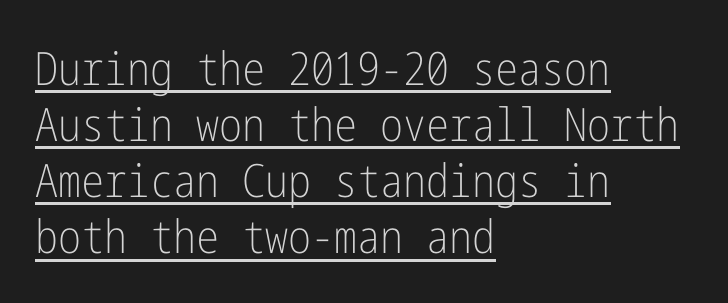
Q: Is the text bold? A: No.
Q: Is the text italic (slanted)? A: No, it is upright.
Q: Is the typeface a serif or a sans-serif typeface? A: Sans-serif.
Q: Is the text underlined? A: Yes.
Q: How is the paragraph aligned? A: Left-aligned.
Q: Is the spacing between letters normal or unusually wide? A: Normal.
Q: Width (condensed, normal, or wide)? A: Condensed.
Q: Stroke contrast? A: Low.
Q: x-height? A: Medium.
